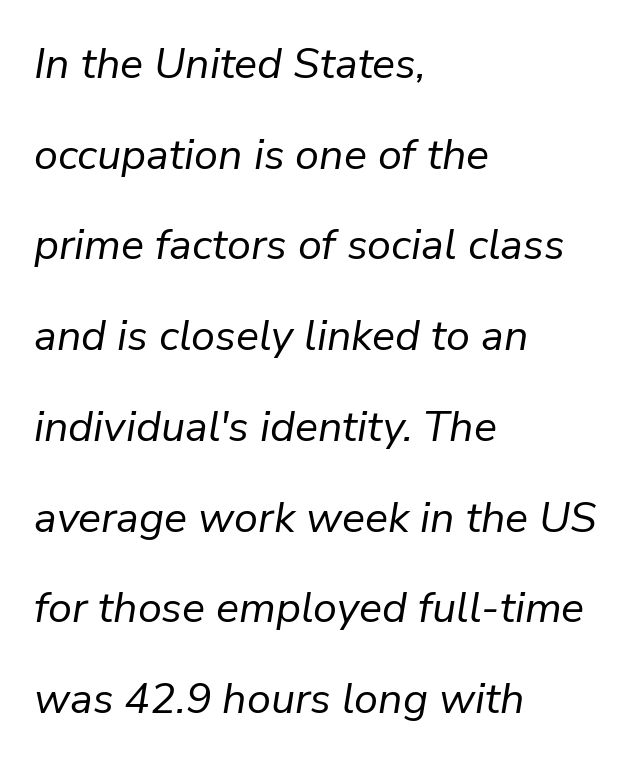
Q: Is the text bold? A: No.
Q: Is the text italic (slanted)? A: Yes, it leans right by about 9 degrees.
Q: Is the text underlined? A: No.
Q: How is the paragraph aligned? A: Left-aligned.
Q: Is the spacing between letters normal or unusually wide? A: Normal.
Q: Is the spacing between lines tight, normal or loose? A: Loose.
Q: Width (condensed, normal, or wide)? A: Normal.
Q: Stroke contrast? A: Low.
Q: x-height? A: Medium.
Q: Monospaced? A: No.
